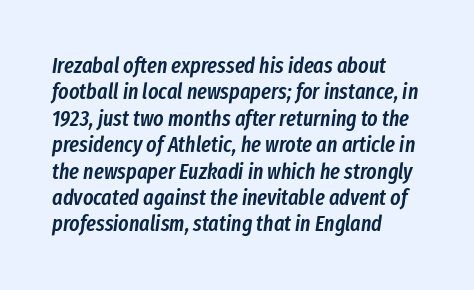
The area under the type is left untouched. These words are printed semibold, heavier than regular yet not bold. The lettering tilts uniformly, giving the passage an italic look. Alignment: flush left. These lines keep a tight, regular rhythm from letter to letter.
